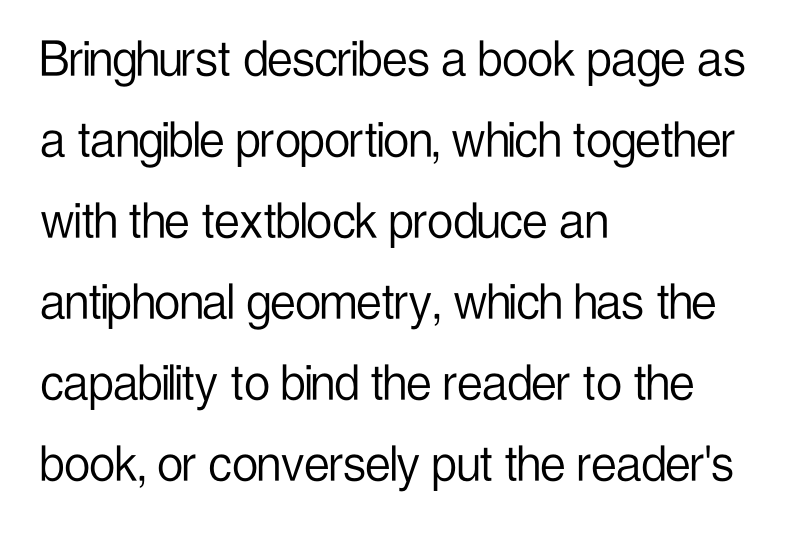
This sample keeps an unexceptional amount of space between lines. Does the lettering tilt? It doesn't — this is upright. Check where the strokes stop: nothing finishes them off — pure sans. You could call the tracking neutral — neither tight nor loose. No word sits above an underline.
